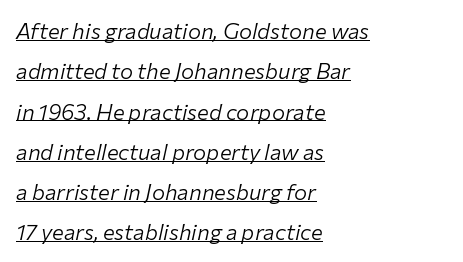
The typesetter chose a ragged-right arrangement here. The passage shown leans; its letterforms are oblique. Here the glyphs are tracked normally, forming tight word shapes. Vertical stems look standard width or narrower in stroke.
